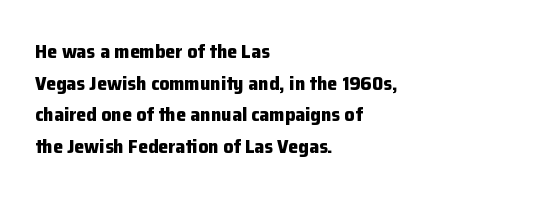
If you drew a line through each stem, it would be perfectly vertical. Nobody drew a line under any word here. A full-strength bold gives these letters their thick strokes. Honestly, the letter spacing is just normal — you wouldn't notice it. Left-aligned paragraph, ragged on the right.
